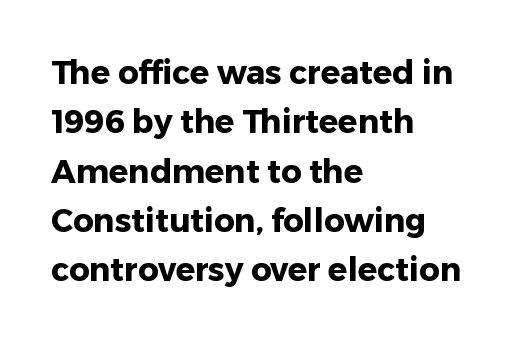
Q: Is the text bold? A: Yes.
Q: Is the text italic (slanted)? A: No, it is upright.
Q: Is the typeface a serif or a sans-serif typeface? A: Sans-serif.
Q: Is the text underlined? A: No.
Q: How is the paragraph aligned? A: Left-aligned.
Q: Is the spacing between letters normal or unusually wide? A: Normal.
Q: Is the spacing between lines tight, normal or loose? A: Normal.
Q: Width (condensed, normal, or wide)? A: Normal.
Q: Stroke contrast? A: Low.
Q: x-height? A: Medium.
Q: Monospaced? A: No.
